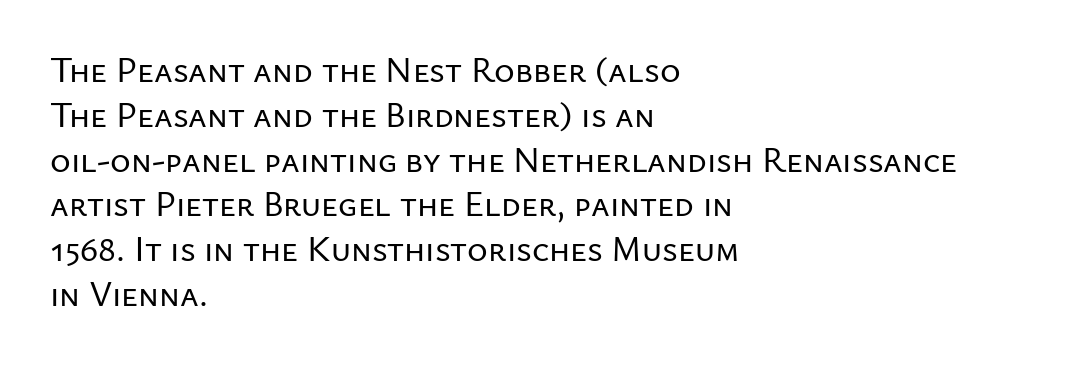
Q: Is the text italic (slanted)? A: No, it is upright.
Q: Is the typeface a serif or a sans-serif typeface? A: Sans-serif.
Q: Is the text underlined? A: No.
Q: How is the paragraph aligned? A: Left-aligned.
Q: Is the spacing between letters normal or unusually wide? A: Normal.
Q: Is the spacing between lines tight, normal or loose? A: Normal.
Q: Width (condensed, normal, or wide)? A: Normal.
Q: Stroke contrast? A: Low.
Q: x-height? A: Medium.
Q: Monospaced? A: No.
